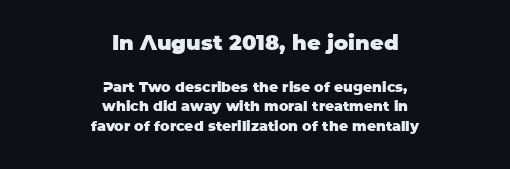
{"italic": "no", "bold": "yes", "underline": "no", "align": "center", "line_spacing": "normal", "line_spacing_ratio": 1.42, "letter_spacing": "normal", "letter_spacing_em": 0.0, "larger_block": "first", "size_ratio": 1.5, "glyph_px": 21}
